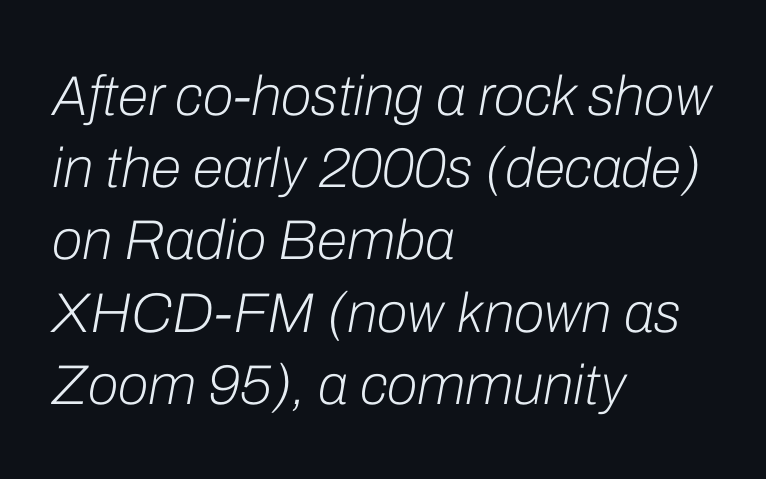
A quiet, ordinary-to-light weight characterises the typeface. Does extra space separate the letters? No, they use regular spacing. Each new line begins a customary step beneath the previous one. If you drew a ruler down the left edge, every line would touch it. This rendering features lettering with no underline. Designer's note — italics engaged.
